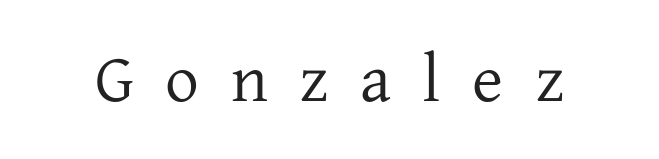
The letters are spread apart with noticeably loose tracking. These lines are rendered in a variable-pitch font. Serifs: yes, visible at the terminals of the letterforms. Clear beneath every line of the passage.
